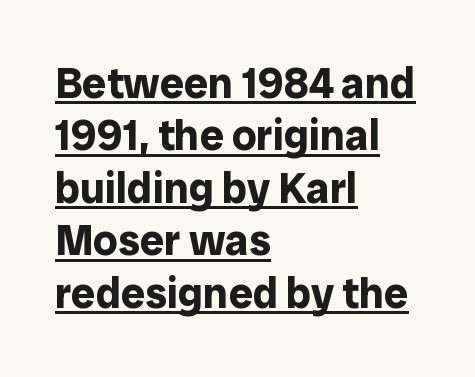
The image shows 43 px bold sans-serif type, upright; set left-aligned, line spacing 1.22x, normal letter spacing, underlined; low stroke contrast and a medium x-height.
